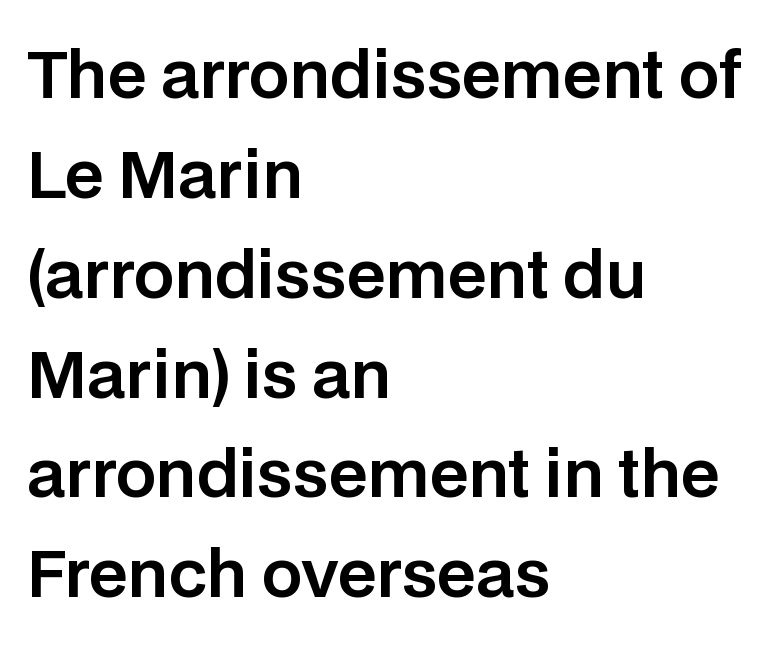
The image shows 64 px sans-serif type, upright; set left-aligned, normal line spacing (1.56x), normal letter spacing, not underlined; low stroke contrast and a large x-height.
